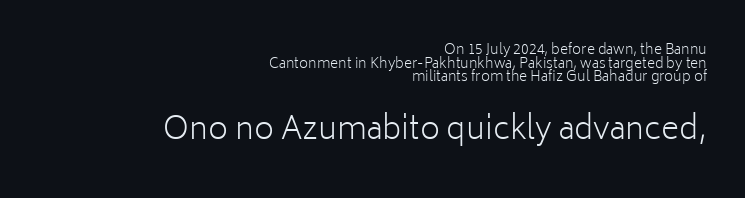
The image shows 31 px light sans-serif type, upright; set right-aligned, tight line spacing (0.97x), normal letter spacing, not underlined; the second (bottom) block is 2.21x larger; low stroke contrast and a medium x-height.
